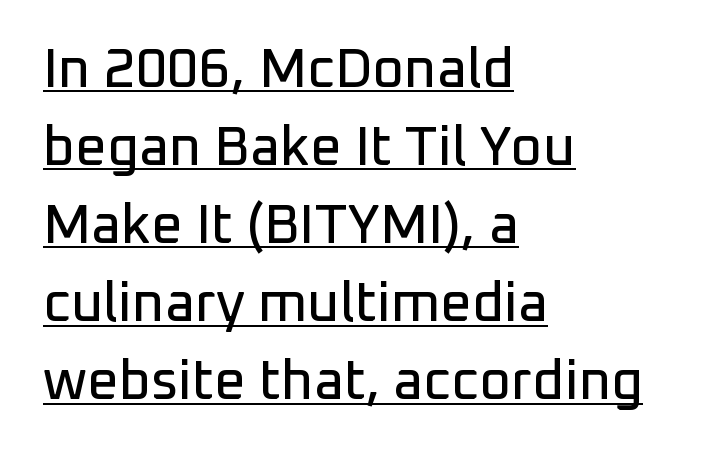
The image shows 55 px sans-serif type, upright; set left-aligned, normal line spacing (1.42x), normal letter spacing, underlined; low stroke contrast and a medium x-height.
